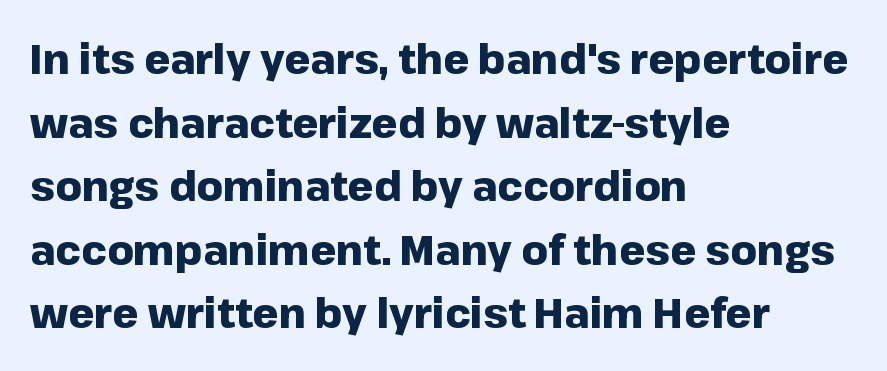
Q: Is the text bold? A: Yes.
Q: Is the text italic (slanted)? A: No, it is upright.
Q: Is the typeface a serif or a sans-serif typeface? A: Sans-serif.
Q: Is the text underlined? A: No.
Q: How is the paragraph aligned? A: Left-aligned.
Q: Is the spacing between letters normal or unusually wide? A: Normal.
Q: Is the spacing between lines tight, normal or loose? A: Normal.
Q: Width (condensed, normal, or wide)? A: Normal.
Q: Stroke contrast? A: Low.
Q: x-height? A: Medium.
Q: Monospaced? A: No.
